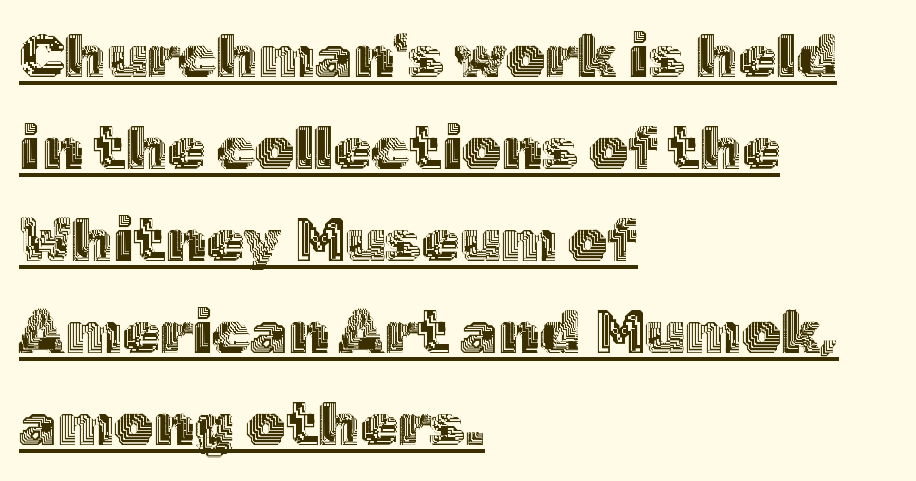
What's the leading like? Ordinary, nothing unusual. The passage shown is typed in a proportional face where columns would drift. Posture: upright roman. If you drew a ruler down the left edge, every line would touch it. The face used here is rendered with its standard letterfit. This rendering features underlined lettering.
